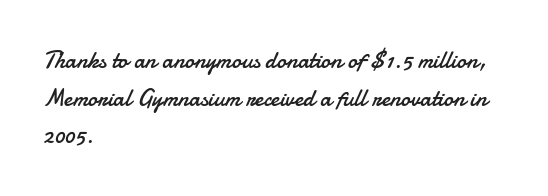
The image shows 24 px text type; set left-aligned, normal line spacing (1.57x), normal letter spacing, not underlined.
